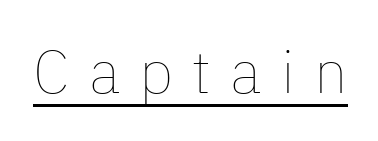
{"italic": "no", "bold": "no", "weight": "thin", "width": "normal", "stroke_contrast": "low", "x_height": "medium", "monospaced": "no", "underline": "yes", "letter_spacing": "wide", "letter_spacing_em": 0.32, "glyph_px": 60}
